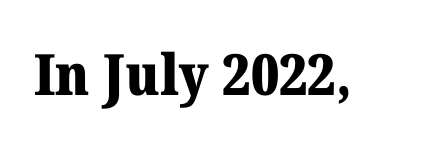
{"serif": "yes", "italic": "no", "bold": "yes", "weight": "heavy", "width": "normal", "stroke_contrast": "medium", "x_height": "medium", "monospaced": "no", "underline": "no", "letter_spacing": "normal", "letter_spacing_em": 0.0, "glyph_px": 57}
